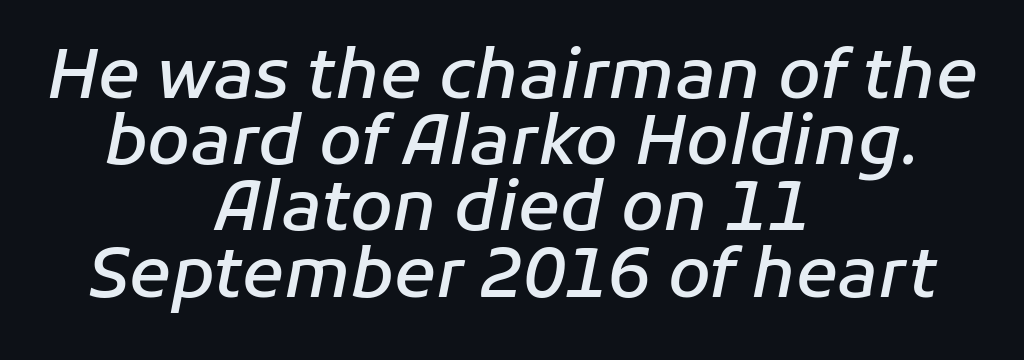
Q: Is the text bold? A: Semi-bold.
Q: Is the text italic (slanted)? A: Yes, it leans right by about 11 degrees.
Q: Is the text underlined? A: No.
Q: How is the paragraph aligned? A: Centered.
Q: Is the spacing between letters normal or unusually wide? A: Normal.
Q: Is the spacing between lines tight, normal or loose? A: Tight.
Q: Width (condensed, normal, or wide)? A: Normal.
Q: Stroke contrast? A: Low.
Q: x-height? A: Medium.
Q: Monospaced? A: No.
